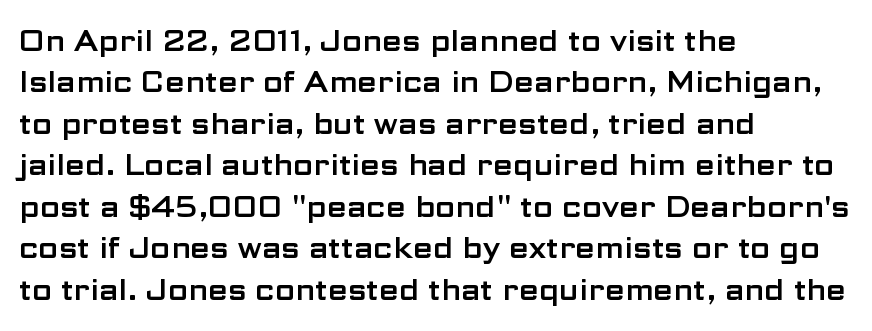
The area under the type is left untouched. This is the regular roman posture of the typeface. What kind of face is this? One without serifs — a sans. Every row of glyphs begins at an identical x-position on the left. The passage shown is typed in a proportional face where columns would drift.
